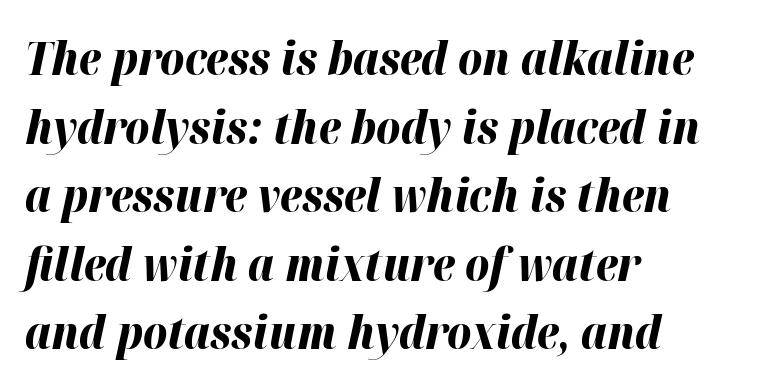
Q: Is the text bold? A: Yes.
Q: Is the text italic (slanted)? A: Yes, it leans right by about 12 degrees.
Q: Is the text underlined? A: No.
Q: How is the paragraph aligned? A: Left-aligned.
Q: Is the spacing between letters normal or unusually wide? A: Normal.
Q: Is the spacing between lines tight, normal or loose? A: Normal.
Q: Width (condensed, normal, or wide)? A: Normal.
Q: Stroke contrast? A: High.
Q: x-height? A: Medium.
Q: Monospaced? A: No.
